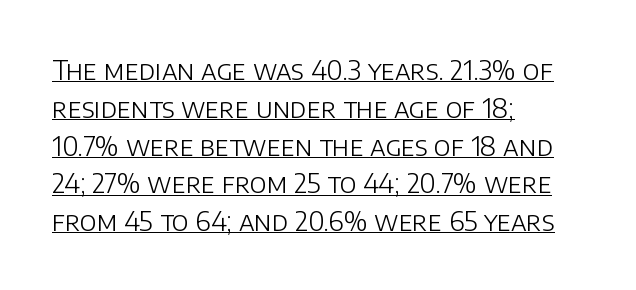
Heft: none added — not bold. Posture: upright roman. Underlining? Definitely there. The ragged edge is on the right, which tells us the setting is flush left. If you measured baseline to baseline, you'd find a middling distance. Nobody touched the tracking dial on this one.
